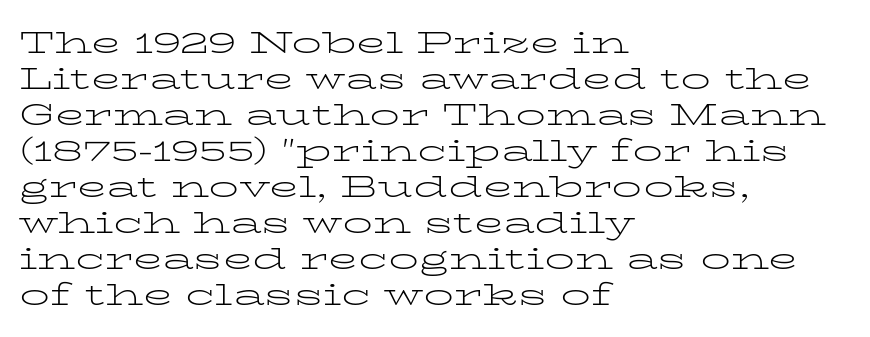
Q: Is the text bold? A: No.
Q: Is the text italic (slanted)? A: No, it is upright.
Q: Is the typeface a serif or a sans-serif typeface? A: Serif.
Q: Is the text underlined? A: No.
Q: How is the paragraph aligned? A: Left-aligned.
Q: Is the spacing between letters normal or unusually wide? A: Normal.
Q: Width (condensed, normal, or wide)? A: Wide.
Q: Stroke contrast? A: Low.
Q: x-height? A: Medium.
Q: Monospaced? A: No.
